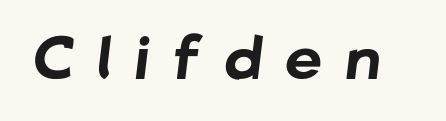
The image shows 58 px bold sans-serif type; set unusually wide letter spacing (+0.4 em), not underlined; low stroke contrast and a medium x-height.
